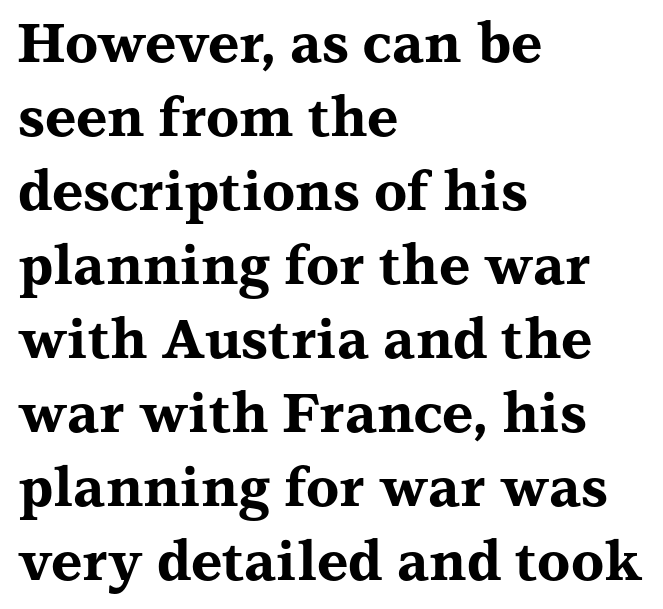
{"serif": "yes", "italic": "no", "bold": "yes", "weight": "bold", "width": "wide", "stroke_contrast": "medium", "x_height": "medium", "monospaced": "no", "underline": "no", "align": "left", "line_spacing": "normal", "line_spacing_ratio": 1.37, "letter_spacing": "normal", "letter_spacing_em": 0.0, "glyph_px": 54}
